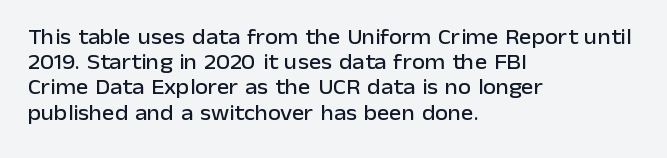
Posture: straight, roman, zero tilt. A clean baseline with only descenders dipping below it. Does the copy run flush right? No — it runs flush left. Tracking value appears to be zero — textbook default spacing.
